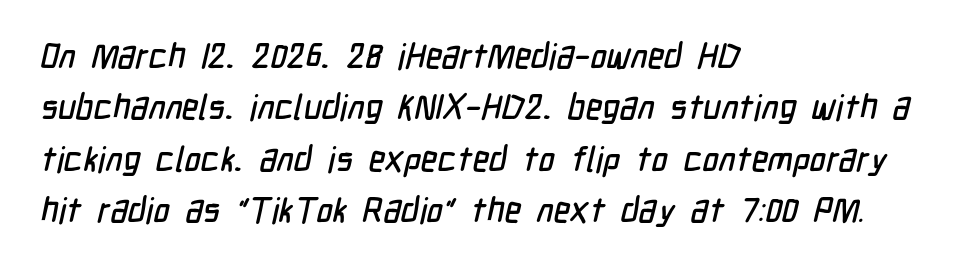
Q: Is the typeface a serif or a sans-serif typeface? A: Sans-serif.
Q: Is the text underlined? A: No.
Q: How is the paragraph aligned? A: Left-aligned.
Q: Is the spacing between letters normal or unusually wide? A: Normal.
Q: Is the spacing between lines tight, normal or loose? A: Normal.
Q: Width (condensed, normal, or wide)? A: Condensed.
Q: Stroke contrast? A: Low.
Q: x-height? A: Medium.
Q: Monospaced? A: No.
